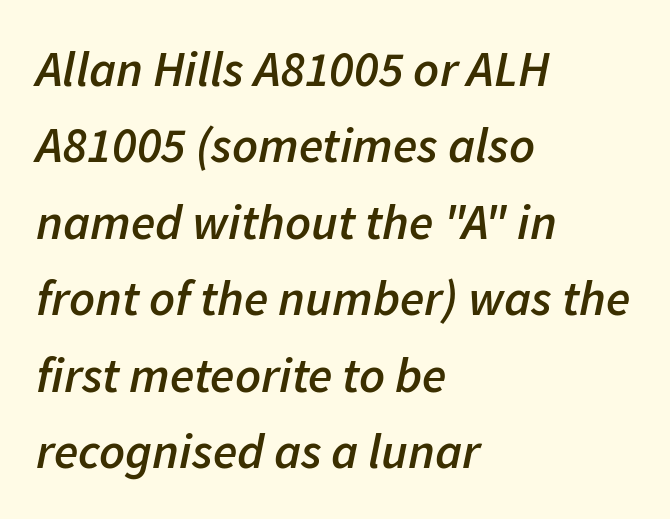
Q: Is the text bold? A: Semi-bold.
Q: Is the text italic (slanted)? A: Yes, it leans right by about 11 degrees.
Q: Is the text underlined? A: No.
Q: How is the paragraph aligned? A: Left-aligned.
Q: Is the spacing between letters normal or unusually wide? A: Normal.
Q: Is the spacing between lines tight, normal or loose? A: Normal.
Q: Width (condensed, normal, or wide)? A: Normal.
Q: Stroke contrast? A: Low.
Q: x-height? A: Medium.
Q: Monospaced? A: No.
